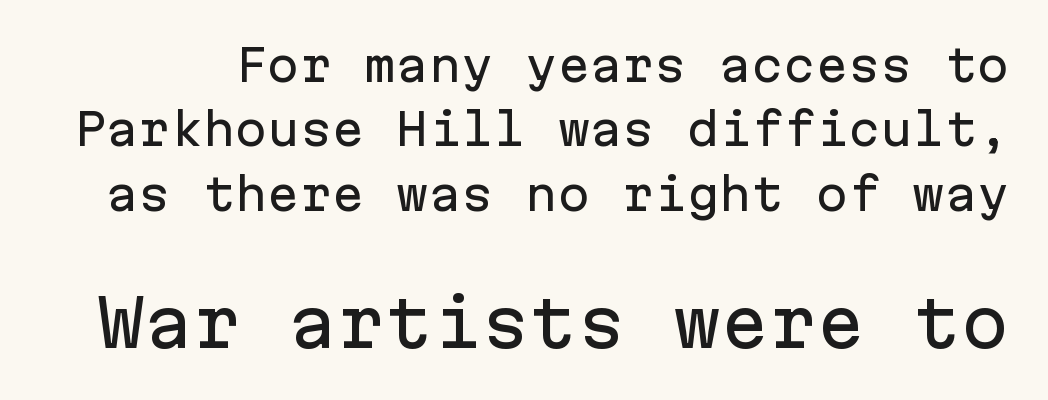
Q: Is the text italic (slanted)? A: No, it is upright.
Q: Is the typeface a serif or a sans-serif typeface? A: Sans-serif.
Q: Is the text underlined? A: No.
Q: Is the spacing between letters normal or unusually wide? A: Normal.
Q: Is the spacing between lines tight, normal or loose? A: Normal.
Q: Which block of text is set in a larger size, the first (top) or the second (bottom)? A: The second (bottom) one.
Q: Width (condensed, normal, or wide)? A: Normal.
Q: Stroke contrast? A: Low.
Q: x-height? A: Medium.
Q: Monospaced? A: Yes.
